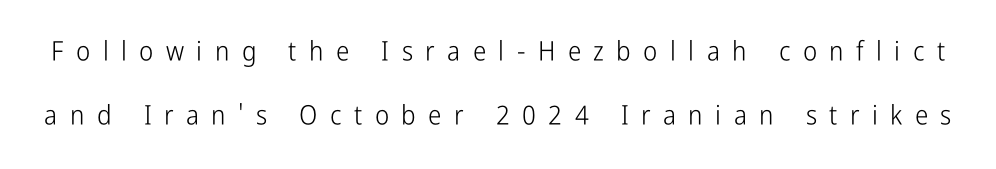
You could fit nearly another row in the gap between these rows. These glyphs show unthickened strokes, regular width or finer. You could only call the tracking loose — the letters float apart. Descenders are the only things crossing below the line. The font's upright variant was chosen for this text.
